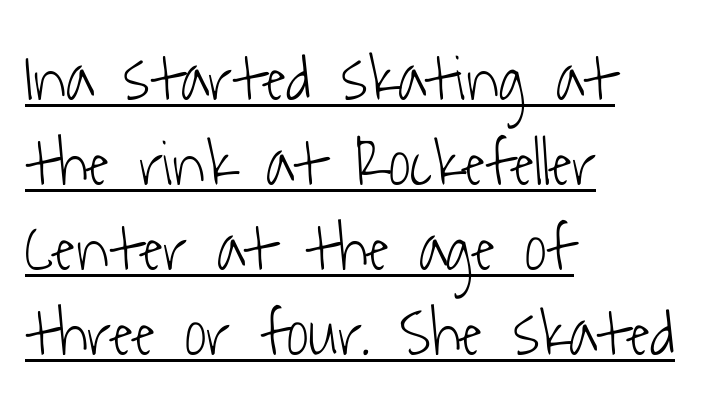
{"serif": "no", "bold": "no", "weight": "light", "width": "condensed", "stroke_contrast": "low", "x_height": "medium", "monospaced": "no", "underline": "yes", "align": "left", "line_spacing": "normal", "line_spacing_ratio": 1.27, "letter_spacing": "normal", "letter_spacing_em": 0.0, "glyph_px": 67}
